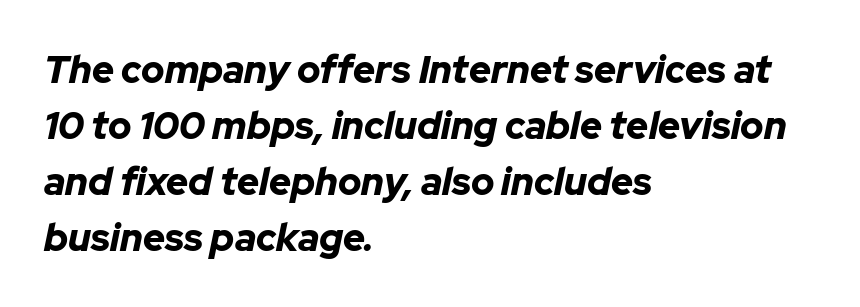
Q: Is the text bold? A: Yes.
Q: Is the text italic (slanted)? A: Yes, it leans right by about 12 degrees.
Q: Is the text underlined? A: No.
Q: How is the paragraph aligned? A: Left-aligned.
Q: Is the spacing between letters normal or unusually wide? A: Normal.
Q: Is the spacing between lines tight, normal or loose? A: Normal.
Q: Width (condensed, normal, or wide)? A: Normal.
Q: Stroke contrast? A: Low.
Q: x-height? A: Medium.
Q: Monospaced? A: No.
